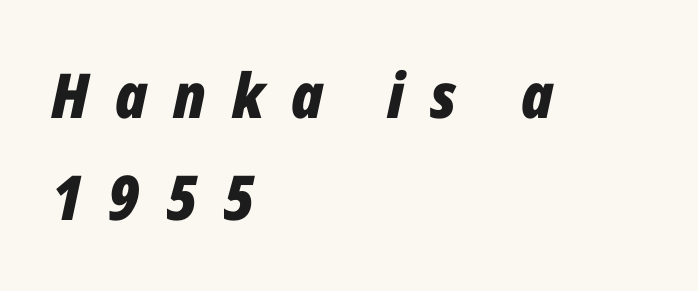
Q: Is the text bold? A: Yes.
Q: Is the text italic (slanted)? A: Yes, it leans right by about 12 degrees.
Q: Is the text underlined? A: No.
Q: How is the paragraph aligned? A: Left-aligned.
Q: Is the spacing between letters normal or unusually wide? A: Unusually wide.
Q: Is the spacing between lines tight, normal or loose? A: Normal.
Q: Width (condensed, normal, or wide)? A: Condensed.
Q: Stroke contrast? A: Low.
Q: x-height? A: Medium.
Q: Monospaced? A: No.
